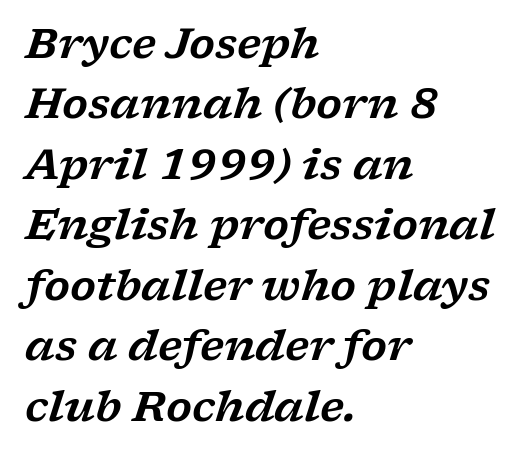
The image shows 42 px wide serif type, italic (leaning right); set left-aligned, normal line spacing (1.44x), normal letter spacing, not underlined; low stroke contrast and a medium x-height.
